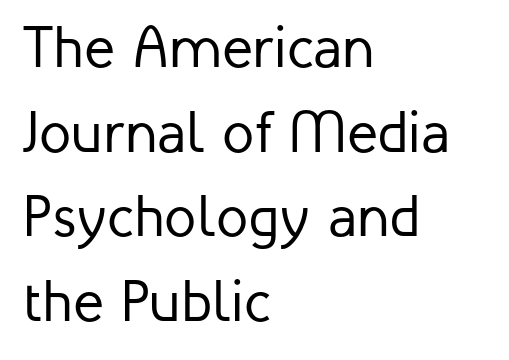
{"serif": "no", "italic": "no", "bold": "no", "weight": "regular", "width": "normal", "stroke_contrast": "low", "x_height": "medium", "monospaced": "no", "underline": "no", "align": "left", "line_spacing": "normal", "line_spacing_ratio": 1.46, "letter_spacing": "normal", "letter_spacing_em": 0.0, "glyph_px": 58}
